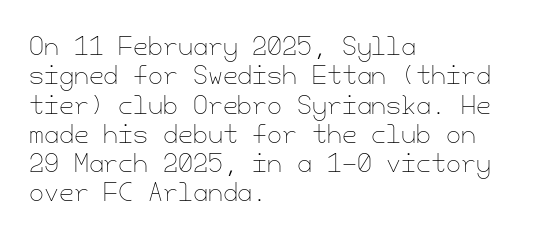
Q: Is the text bold? A: No.
Q: Is the text italic (slanted)? A: No, it is upright.
Q: Is the text underlined? A: No.
Q: How is the paragraph aligned? A: Left-aligned.
Q: Is the spacing between letters normal or unusually wide? A: Normal.
